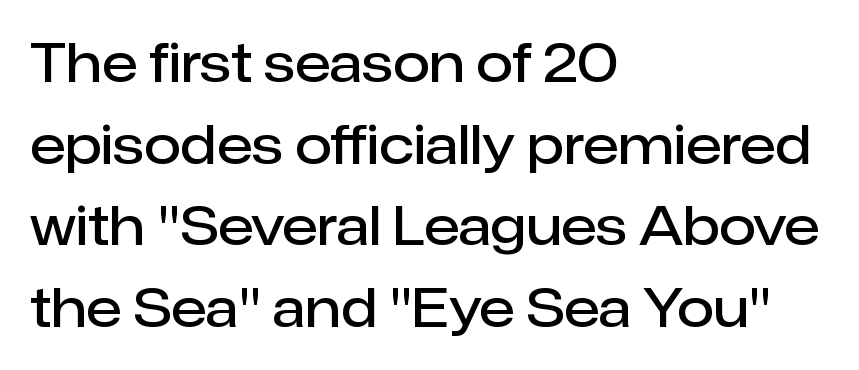
The font is running at a semibold setting, under full bold. Nope, not italic — everything's standing straight. A typesetter would call this proportional, since set widths differ per character. This rendering employs a face without finishing strokes, i.e., a sans-serif. Caption: multi-line text, flush left, ragged right. The gap between lines stays unmarked.
